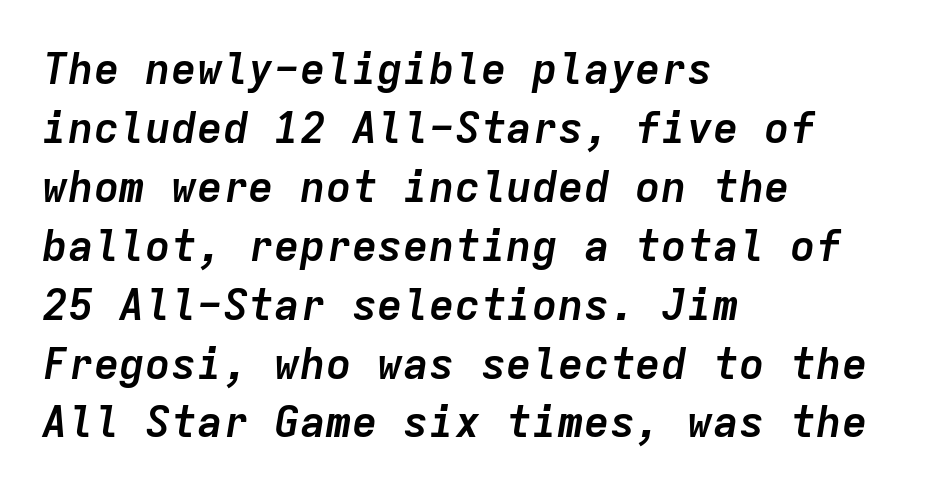
Q: Is the text bold? A: Yes.
Q: Is the text italic (slanted)? A: Yes, it leans right by about 9 degrees.
Q: Is the text underlined? A: No.
Q: How is the paragraph aligned? A: Left-aligned.
Q: Is the spacing between letters normal or unusually wide? A: Normal.
Q: Is the spacing between lines tight, normal or loose? A: Normal.
Q: Width (condensed, normal, or wide)? A: Normal.
Q: Stroke contrast? A: Low.
Q: x-height? A: Medium.
Q: Monospaced? A: Yes.
